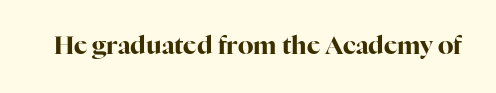
The image shows 25 px bold type, upright; set normal letter spacing, not underlined.
